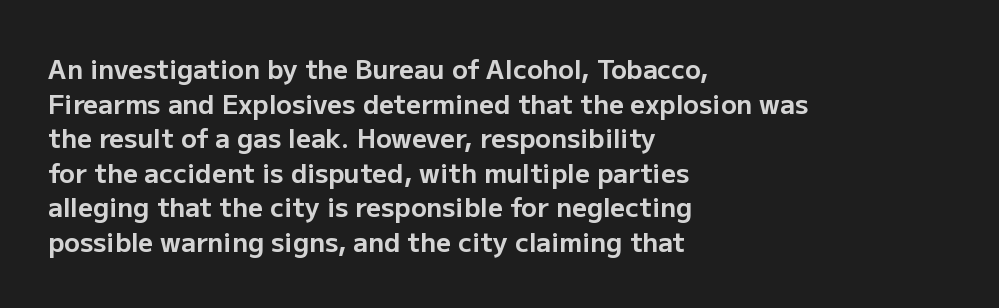
{"italic": "no", "bold": "yes", "underline": "no", "align": "left", "line_spacing": "normal", "line_spacing_ratio": 1.33, "letter_spacing": "normal", "letter_spacing_em": 0.0, "glyph_px": 26}
